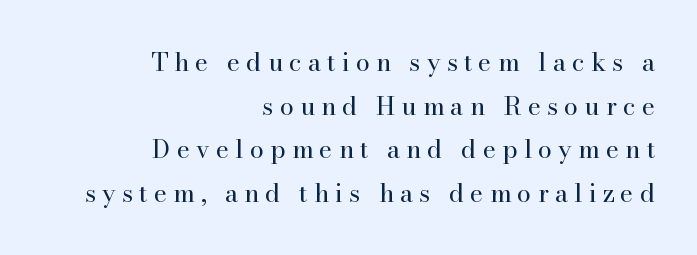
Q: Is the text bold? A: No.
Q: Is the text italic (slanted)? A: No, it is upright.
Q: Is the text underlined? A: No.
Q: How is the paragraph aligned? A: Right-aligned.
Q: Is the spacing between letters normal or unusually wide? A: Unusually wide.
